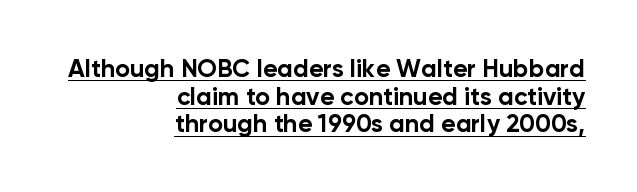
A typesetter would call this zero additional tracking. Leading: reduced. Every stem runs plumb, perpendicular to the baseline. This rendering features underlined lettering. Emphasis by weight is at full strength: bold. Visually the block forms a straight wall on the right and a jagged coastline on the left.
